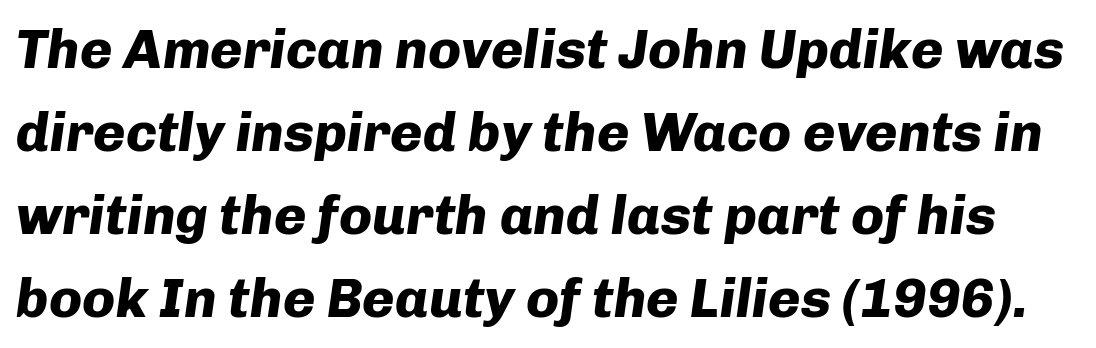
The image shows 55 px heavy type, italic (leaning right); set normal line spacing (1.51x), normal letter spacing, not underlined; low stroke contrast and a medium x-height.
